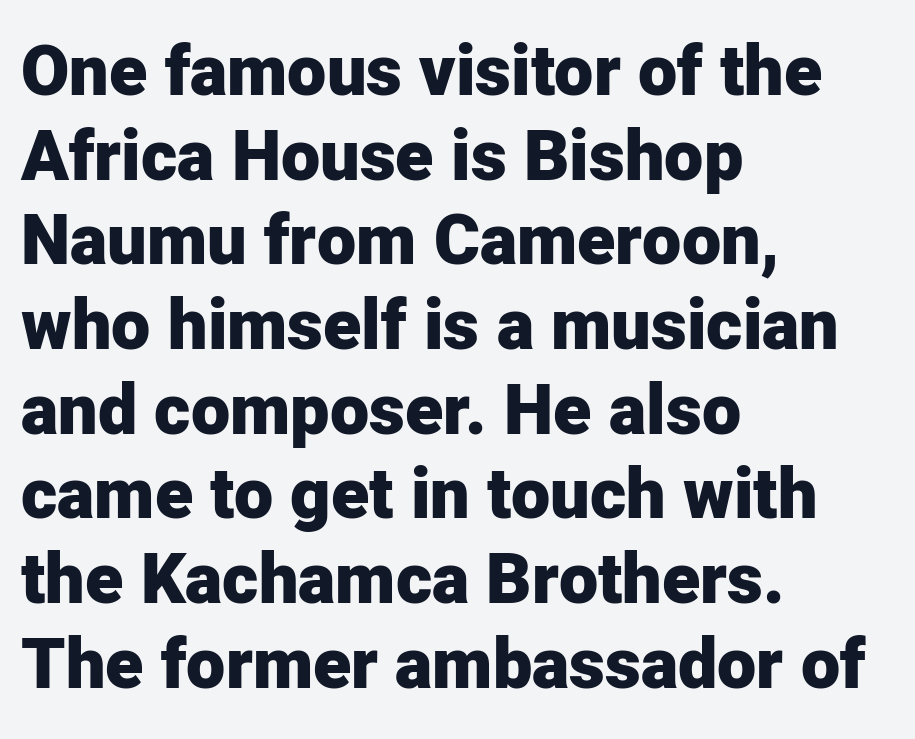
A full-strength bold gives these letters their thick strokes. The lines are quadded left. Examine the stroke ends and you'll find no serifs. The letters advance in unequal steps, a hallmark of proportional type. The type sits square on the baseline with zero lean. Glance below the letters and you will spot only blank space.
